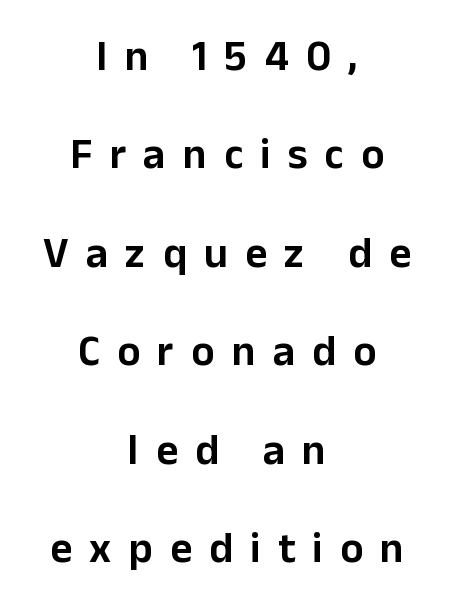
{"serif": "no", "italic": "no", "width": "normal", "stroke_contrast": "low", "x_height": "medium", "monospaced": "no", "underline": "no", "align": "center", "line_spacing": "loose", "line_spacing_ratio": 2.29, "letter_spacing": "wide", "letter_spacing_em": 0.4, "glyph_px": 43}
